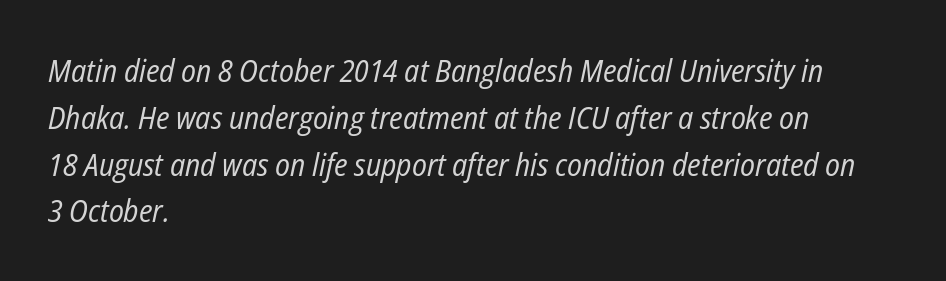
In CSS terms this would be text-align: left. These lines are rendered in a variable-pitch font. Weight: not bold — regular or lighter. Yep, that's italic — everything's leaning. The letterforms sit shoulder to shoulder at normal distance.
